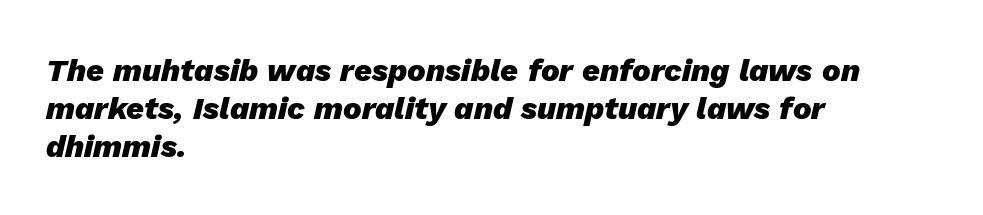
The face used here has the dense, thick strokes of a bold. Decoration check: the copy has no underline. The passage shown is typed in a proportional face where columns would drift. The ragged edge is on the right, which tells us the setting is flush left. Look at the tracking — it's just the regular setting, nothing added. The font's italic variant was chosen for this text.
